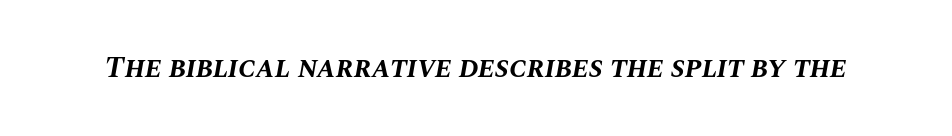
{"italic": "yes", "lean": "right", "slant_degrees": 10, "bold": "yes", "weight": "bold", "width": "normal", "stroke_contrast": "medium", "x_height": "large", "monospaced": "no", "underline": "no", "letter_spacing": "normal", "letter_spacing_em": 0.0, "glyph_px": 30}
